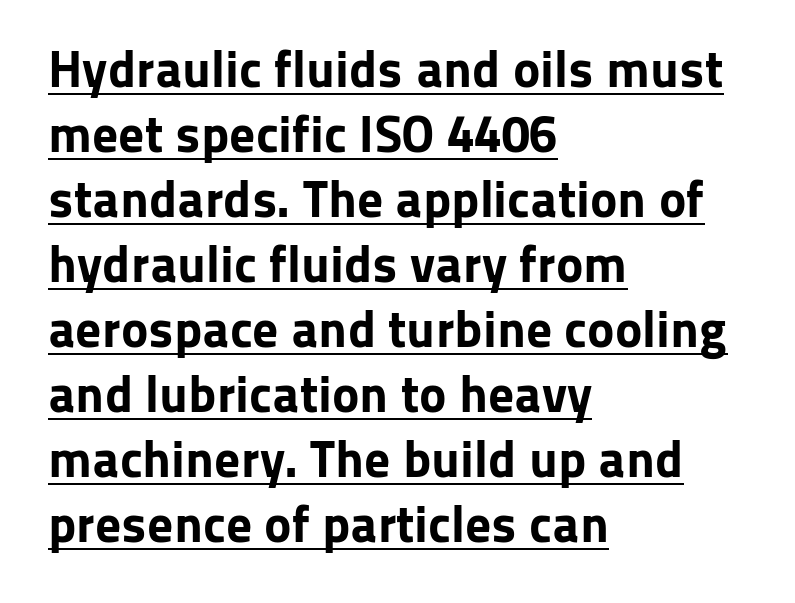
The image shows 52 px bold sans-serif type, upright; set left-aligned, normal line spacing (1.25x), normal letter spacing, underlined; low stroke contrast and a medium x-height.
